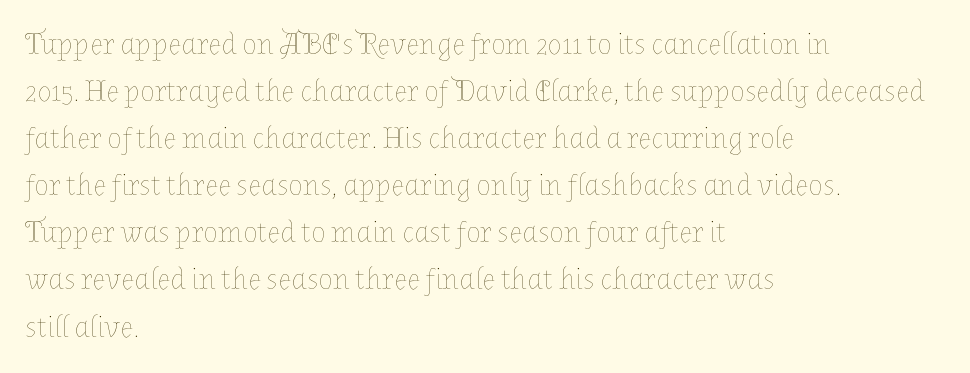
The typesetting does not lean heavy: it is not bold. Spacing verdict: proportional, widths tailored to each character. Italic? Not at all — the glyphs are vertical. These lines are set flush left with a ragged right edge. Students, observe: this is what conventionally led text looks like. Look at the tracking — it's just the regular setting, nothing added.
